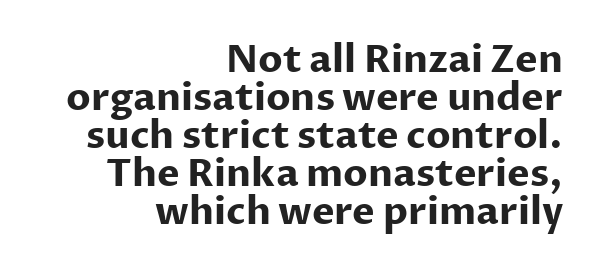
The image shows 38 px bold sans-serif type, upright; set right-aligned, tight line spacing (1.0x), normal letter spacing, not underlined; low stroke contrast and a medium x-height.
